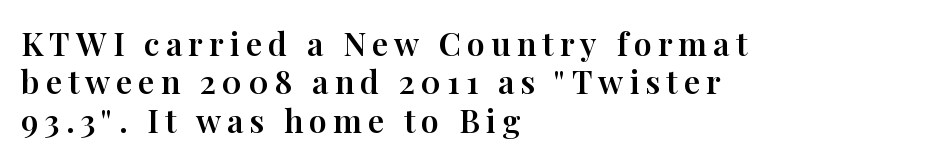
The image shows 32 px serif type, upright; set left-aligned, line spacing 1.2x, not underlined; high stroke contrast and a medium x-height.
